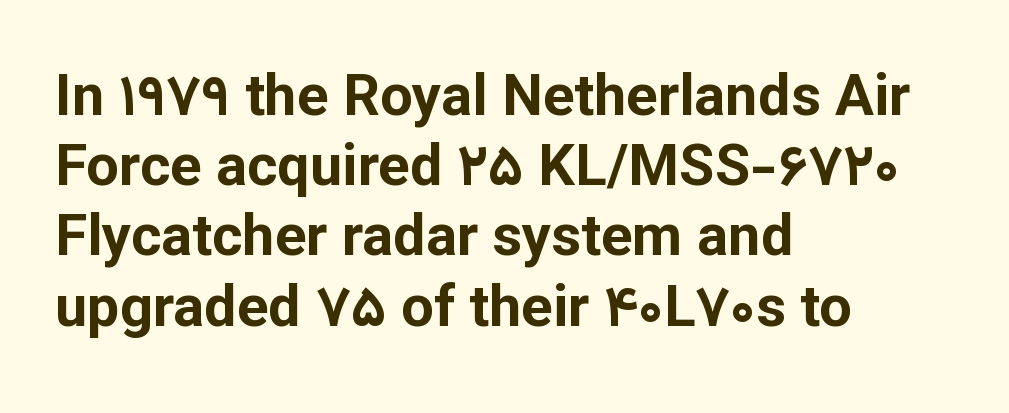
The image shows 58 px bold sans-serif type, upright; set left-aligned, line spacing 1.21x, normal letter spacing, not underlined; low stroke contrast and a medium x-height.
